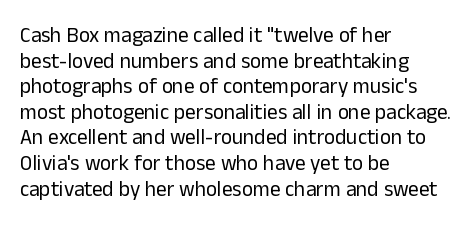
Does extra space separate the letters? No, they use regular spacing. The passage is arranged the way most books set body copy — flush left. The area under the type is left untouched. The face looks like a standard text weight, possibly lighter. Notice how the stems are strictly vertical — no italics here.
